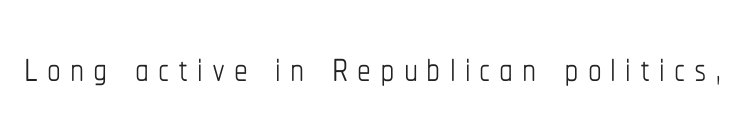
Q: Is the text bold? A: No.
Q: Is the text italic (slanted)? A: No, it is upright.
Q: Is the text underlined? A: No.
Q: Width (condensed, normal, or wide)? A: Condensed.
Q: Stroke contrast? A: Low.
Q: x-height? A: Medium.
Q: Monospaced? A: No.
